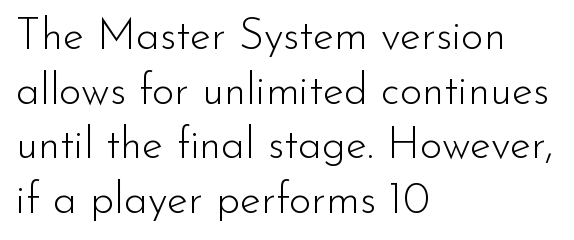
Is this a sans? Yes — the strokes have no serifs. Rendered with straight, roman letterforms. Stroke mass is kept to a normal reading level or below. Plain, unruled lines of type.
